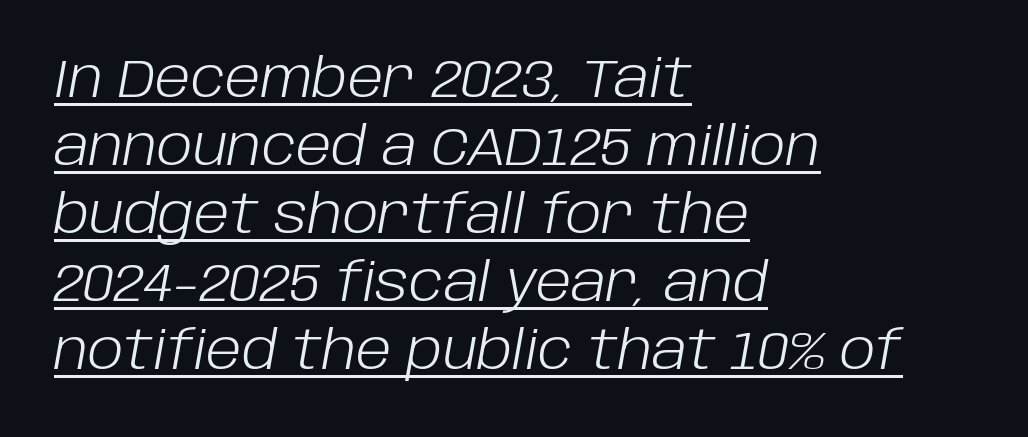
{"italic": "yes", "lean": "right", "slant_degrees": 10, "bold": "no", "weight": "light", "width": "normal", "stroke_contrast": "low", "x_height": "large", "monospaced": "no", "underline": "yes", "align": "left", "line_spacing": "normal", "line_spacing_ratio": 1.26, "letter_spacing": "normal", "letter_spacing_em": 0.0, "glyph_px": 54}
